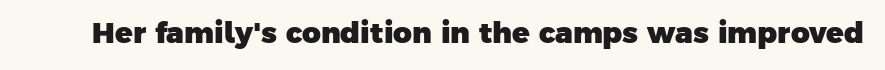
Descenders hang freely into open space. A dark, heavy texture on the line: the type is bold. Inter-character spacing is left at the font's built-in metrics. A typesetter would label this face a sans. Spacing verdict: proportional, widths tailored to each character.
